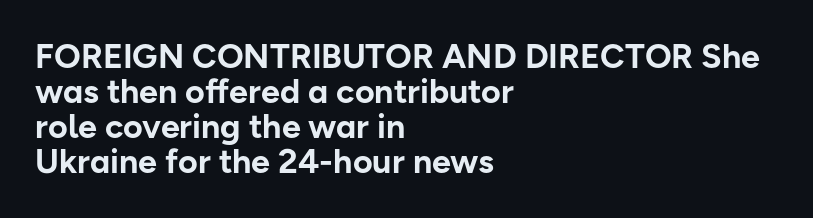
The rendering keeps characters at their native spacing. Is this a fixed-width face? No — the glyphs have proportional, varying widths. Bold? Absolutely — the strokes are thick and heavy. Does the type have serifs? No, each stem ends abruptly.
